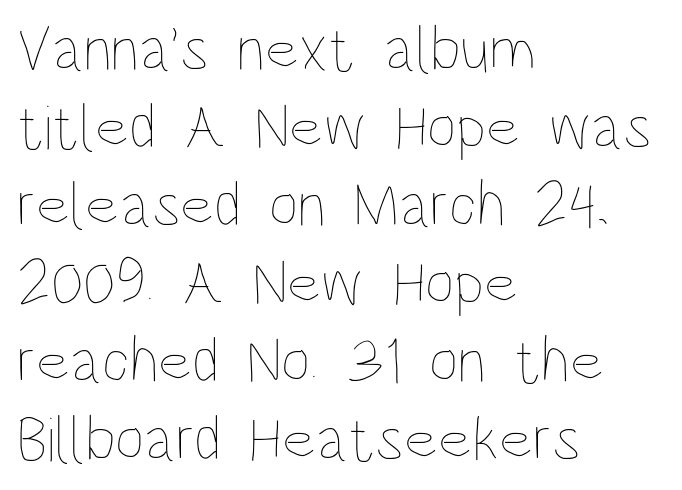
Unlike italic type, these characters show no tilt at all. The glyphs are unaccompanied by any horizontal stroke below them. On a weight scale, this lands at 450 or below. Caption: standard tracking, unaltered.
